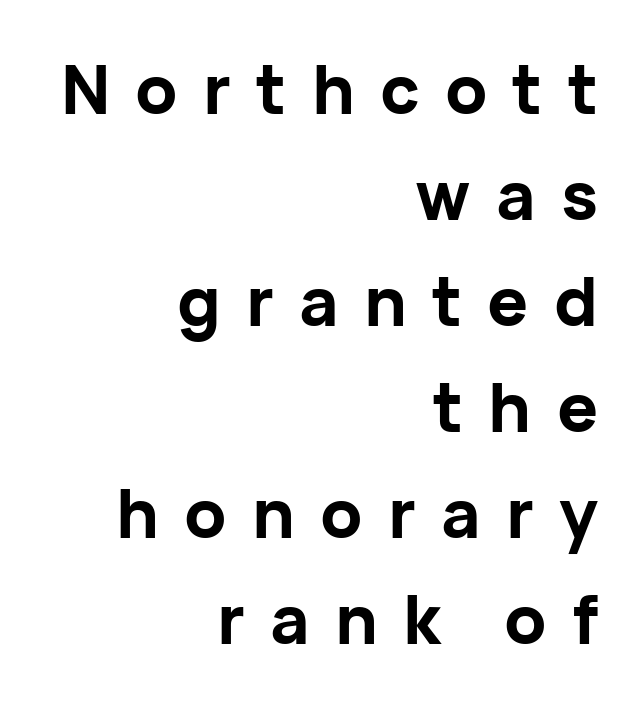
The glyphs in this specimen are sans serif. Note the varied advance widths — an 'i' is clearly narrower than an 'm'. A normal amount of white space separates one row of letters from the next. Compared with an ordinary text face, these strokes are far heavier — a full bold.
